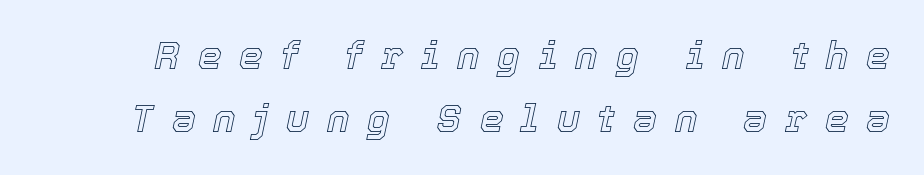
{"italic": "yes", "lean": "right", "slant_degrees": 12, "width": "normal", "x_height": "medium", "monospaced": "no", "underline": "no", "line_spacing": "normal", "line_spacing_ratio": 1.66, "letter_spacing": "wide", "letter_spacing_em": 0.47, "glyph_px": 38}
